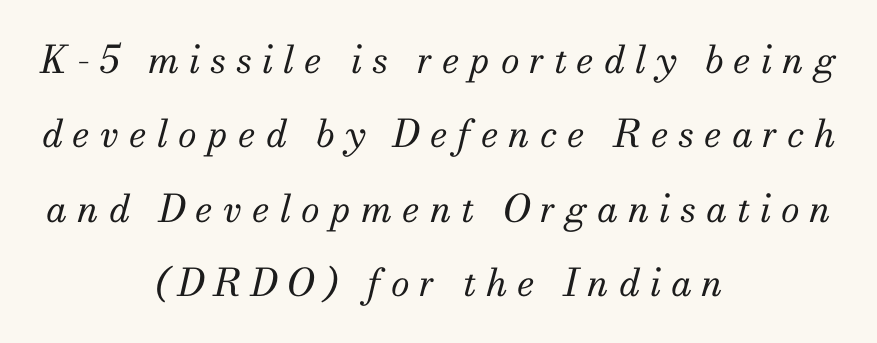
{"serif": "yes", "italic": "yes", "lean": "right", "slant_degrees": 13, "bold": "no", "weight": "regular", "width": "normal", "stroke_contrast": "medium", "x_height": "small", "monospaced": "no", "underline": "no", "align": "center", "line_spacing": "loose", "line_spacing_ratio": 1.96, "letter_spacing": "wide", "letter_spacing_em": 0.26, "glyph_px": 38}
